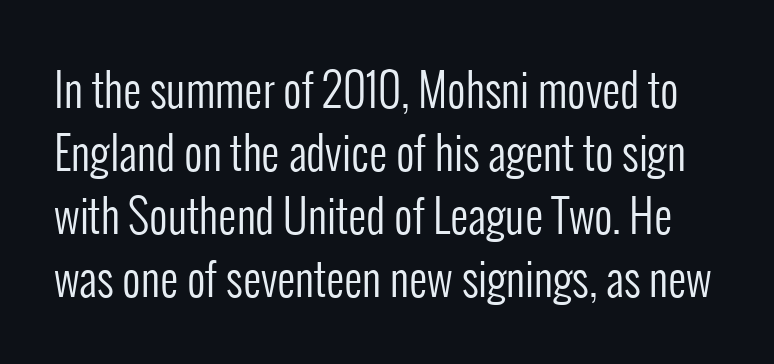
Q: Is the text bold? A: No.
Q: Is the text italic (slanted)? A: No, it is upright.
Q: Is the typeface a serif or a sans-serif typeface? A: Sans-serif.
Q: Is the text underlined? A: No.
Q: Is the spacing between letters normal or unusually wide? A: Normal.
Q: Is the spacing between lines tight, normal or loose? A: Normal.
Q: Width (condensed, normal, or wide)? A: Condensed.
Q: Stroke contrast? A: Low.
Q: x-height? A: Medium.
Q: Monospaced? A: No.
